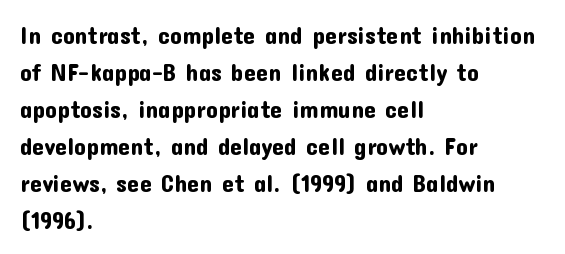
{"italic": "no", "underline": "no", "align": "left", "line_spacing": "normal", "line_spacing_ratio": 1.54, "letter_spacing": "normal", "letter_spacing_em": 0.0, "glyph_px": 24}
